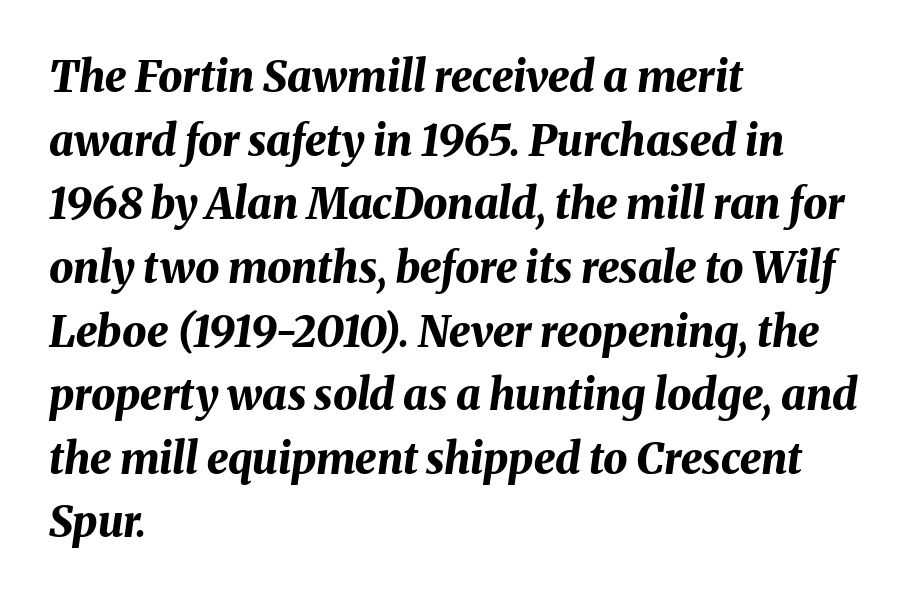
{"italic": "yes", "lean": "right", "slant_degrees": 8, "bold": "yes", "weight": "bold", "width": "normal", "stroke_contrast": "medium", "x_height": "medium", "monospaced": "no", "underline": "no", "align": "left", "line_spacing": "normal", "line_spacing_ratio": 1.48, "letter_spacing": "normal", "letter_spacing_em": 0.0, "glyph_px": 43}
